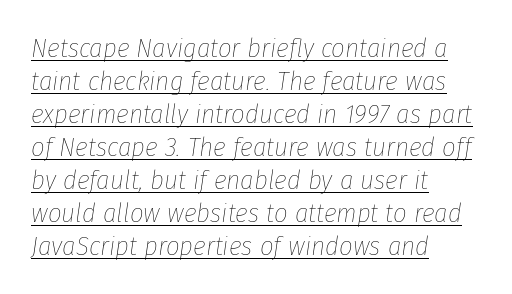
The image shows 27 px text type, italic (leaning right); set left-aligned, line spacing 1.22x, normal letter spacing, underlined.
